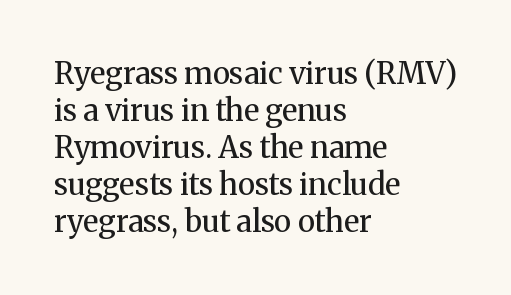
The image shows 30 px regular-weight serif type, upright; set left-aligned, line spacing 1.23x, normal letter spacing, not underlined; medium stroke contrast and a medium x-height.
